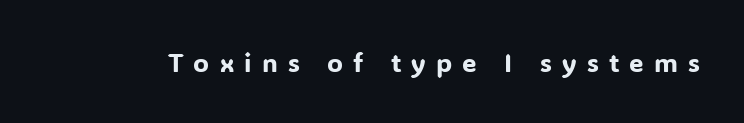
If you drew a line through each stem, it would be perfectly vertical. In terms of letterspacing, this is a distinctly airy, spread setting. Honestly, there is no underline to notice here at all.
